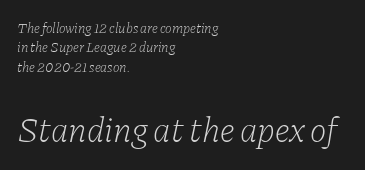
Q: Is the text bold? A: No.
Q: Is the text italic (slanted)? A: Yes, it leans right by about 11 degrees.
Q: Is the typeface a serif or a sans-serif typeface? A: Serif.
Q: Is the text underlined? A: No.
Q: How is the paragraph aligned? A: Left-aligned.
Q: Is the spacing between letters normal or unusually wide? A: Normal.
Q: Is the spacing between lines tight, normal or loose? A: Normal.
Q: Which block of text is set in a larger size, the first (top) or the second (bottom)? A: The second (bottom) one.
Q: Width (condensed, normal, or wide)? A: Normal.
Q: Stroke contrast? A: Low.
Q: x-height? A: Medium.
Q: Monospaced? A: No.
